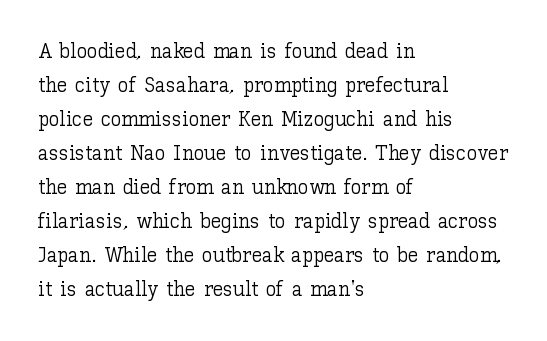
Q: Is the text bold? A: No.
Q: Is the text italic (slanted)? A: No, it is upright.
Q: Is the text underlined? A: No.
Q: How is the paragraph aligned? A: Left-aligned.
Q: Is the spacing between letters normal or unusually wide? A: Normal.
Q: Is the spacing between lines tight, normal or loose? A: Normal.
